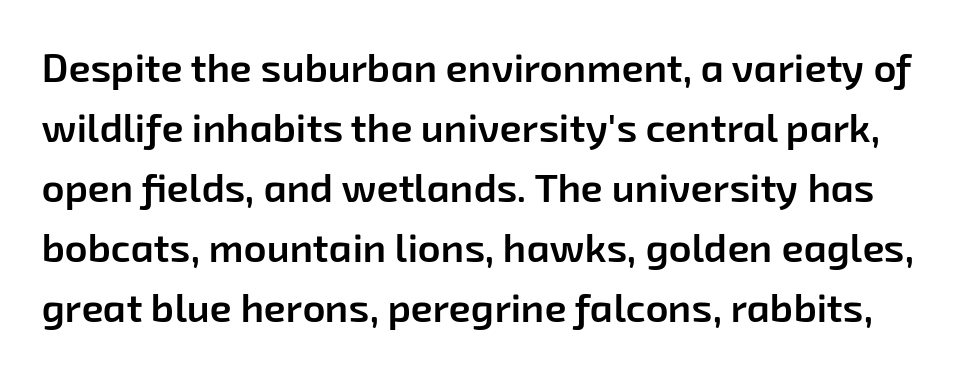
Students, observe: this is what conventionally led text looks like. Each row of text sits above clean, open space. In terms of letterform style, serifs are entirely absent. On the weight axis this lands at semibold, roughly 600.
